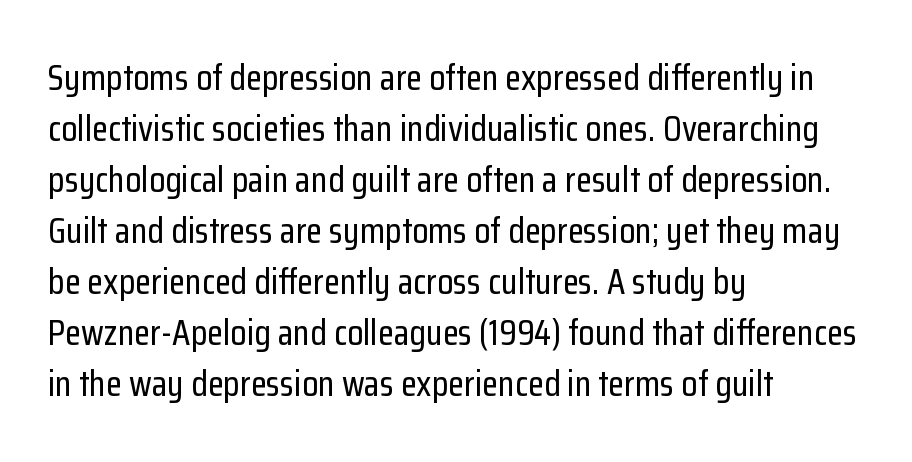
Q: Is the text italic (slanted)? A: No, it is upright.
Q: Is the typeface a serif or a sans-serif typeface? A: Sans-serif.
Q: Is the text underlined? A: No.
Q: How is the paragraph aligned? A: Left-aligned.
Q: Is the spacing between letters normal or unusually wide? A: Normal.
Q: Is the spacing between lines tight, normal or loose? A: Normal.
Q: Width (condensed, normal, or wide)? A: Condensed.
Q: Stroke contrast? A: Low.
Q: x-height? A: Medium.
Q: Monospaced? A: No.
